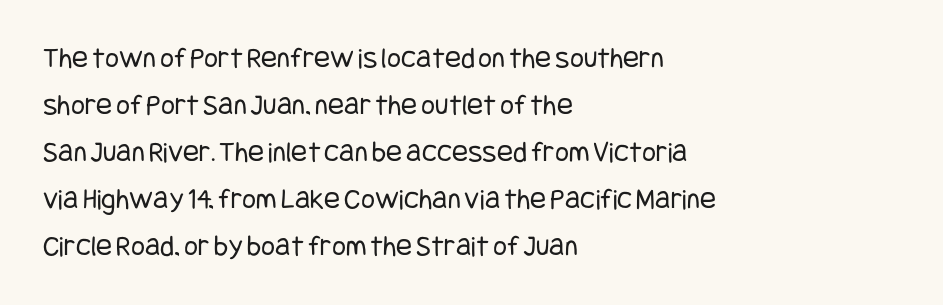
The image shows 30 px regular-weight, condensed sans-serif type, upright; set left-aligned, normal line spacing (1.57x), normal letter spacing, not underlined; low stroke contrast and a large x-height.
